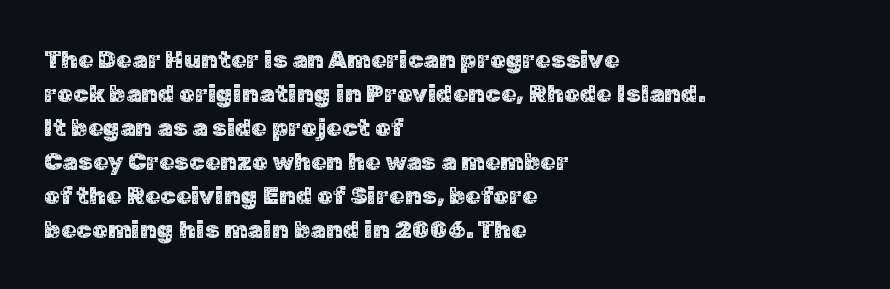
Q: Is the text italic (slanted)? A: No, it is upright.
Q: Is the text underlined? A: No.
Q: How is the paragraph aligned? A: Left-aligned.
Q: Is the spacing between letters normal or unusually wide? A: Normal.
Q: Is the spacing between lines tight, normal or loose? A: Normal.
